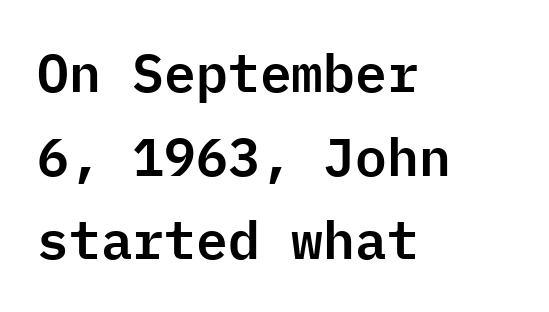
{"serif": "no", "italic": "no", "width": "normal", "stroke_contrast": "low", "x_height": "medium", "monospaced": "yes", "underline": "no", "align": "left", "line_spacing": "normal", "line_spacing_ratio": 1.58, "letter_spacing": "normal", "letter_spacing_em": 0.0, "glyph_px": 53}
